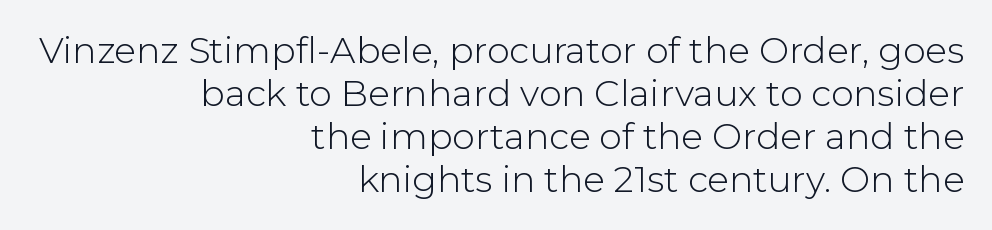
{"serif": "no", "italic": "no", "bold": "no", "weight": "light", "width": "normal", "stroke_contrast": "low", "x_height": "medium", "monospaced": "no", "underline": "no", "align": "right", "line_spacing_ratio": 1.19, "letter_spacing": "normal", "letter_spacing_em": 0.0, "glyph_px": 36}
